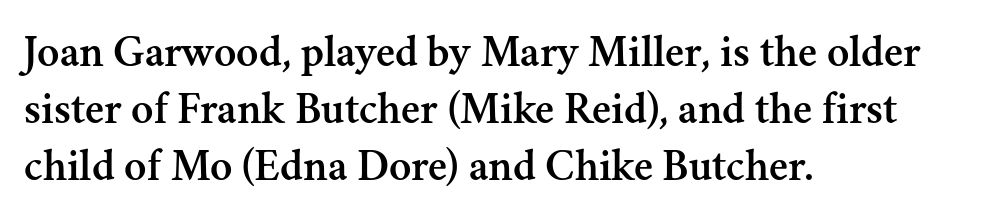
The image shows 46 px serif type, upright; set left-aligned, line spacing 1.24x, normal letter spacing, not underlined; medium stroke contrast and a small x-height.
